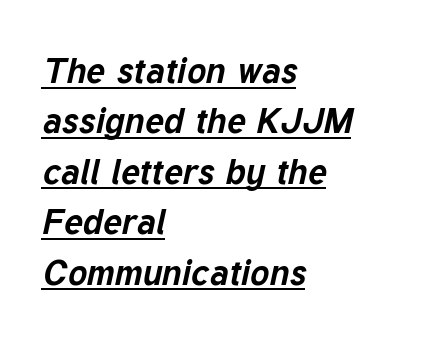
Q: Is the text bold? A: Yes.
Q: Is the text italic (slanted)? A: Yes, it leans right by about 12 degrees.
Q: Is the text underlined? A: Yes.
Q: How is the paragraph aligned? A: Left-aligned.
Q: Is the spacing between letters normal or unusually wide? A: Normal.
Q: Is the spacing between lines tight, normal or loose? A: Normal.
Q: Width (condensed, normal, or wide)? A: Normal.
Q: Stroke contrast? A: Low.
Q: x-height? A: Medium.
Q: Monospaced? A: No.
